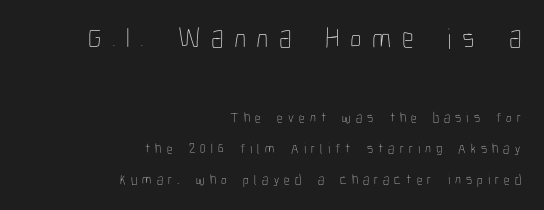
{"italic": "no", "bold": "no", "weight": "thin", "width": "condensed", "stroke_contrast": "low", "x_height": "medium", "monospaced": "no", "underline": "no", "align": "right", "line_spacing": "loose", "line_spacing_ratio": 2.2, "letter_spacing": "wide", "letter_spacing_em": 0.36, "larger_block": "first", "size_ratio": 2.07, "glyph_px": 29}
